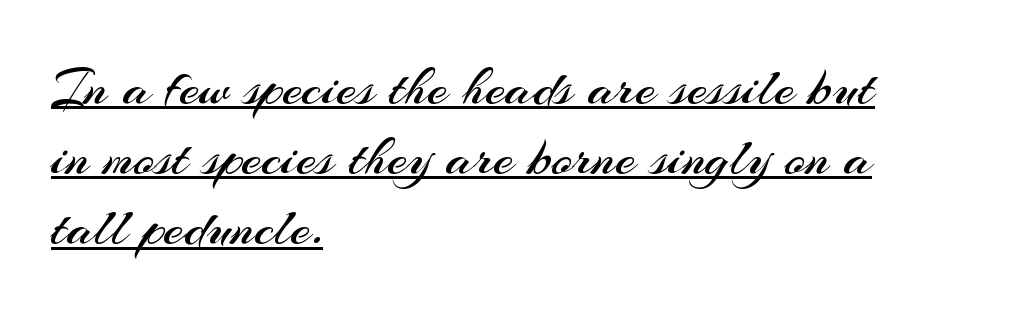
The image shows 57 px regular-weight sans-serif type; set left-aligned, line spacing 1.23x, normal letter spacing, underlined; medium stroke contrast and a small x-height.
